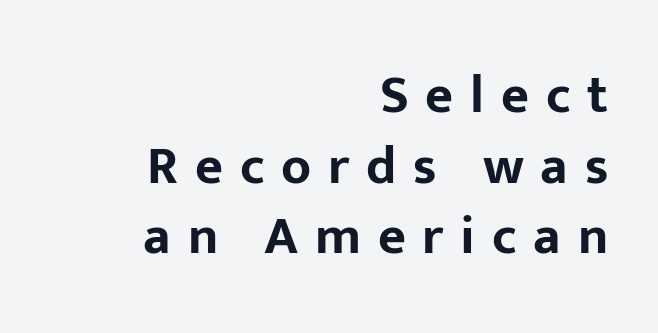
{"serif": "no", "italic": "no", "bold": "yes", "weight": "bold", "width": "normal", "stroke_contrast": "low", "x_height": "medium", "monospaced": "no", "underline": "no", "align": "right", "line_spacing": "normal", "line_spacing_ratio": 1.31, "letter_spacing": "wide", "letter_spacing_em": 0.31, "glyph_px": 54}
